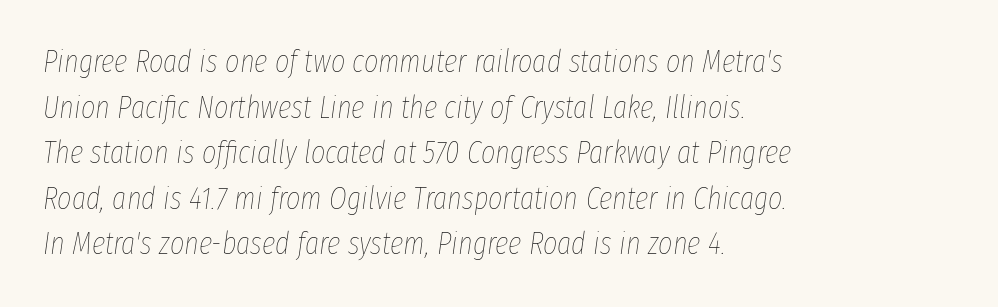
Is this a fixed-width face? No — the glyphs have proportional, varying widths. A typesetter would call this zero additional tracking. Weight: regular or lighter. Underline: absent. The setting favours the left margin, as ordinary paragraphs usually do. It's the slanting kind of type.
